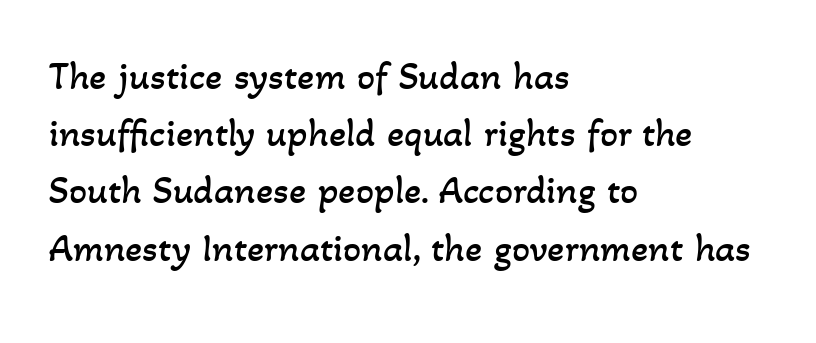
Q: Is the text bold? A: No.
Q: Is the text underlined? A: No.
Q: How is the paragraph aligned? A: Left-aligned.
Q: Is the spacing between letters normal or unusually wide? A: Normal.
Q: Is the spacing between lines tight, normal or loose? A: Normal.
Q: Width (condensed, normal, or wide)? A: Normal.
Q: Stroke contrast? A: Low.
Q: x-height? A: Small.
Q: Monospaced? A: No.
